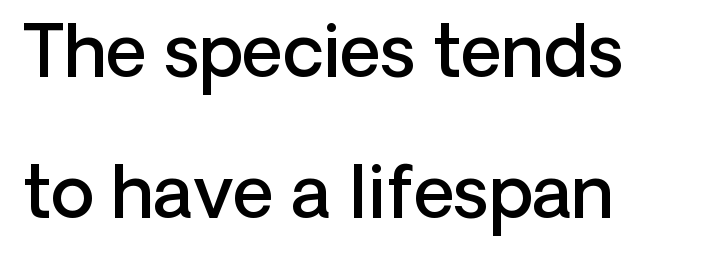
{"serif": "no", "italic": "no", "bold": "semi", "weight": "semibold", "width": "normal", "stroke_contrast": "low", "x_height": "medium", "monospaced": "no", "underline": "no", "align": "left", "line_spacing": "loose", "line_spacing_ratio": 1.98, "letter_spacing": "normal", "letter_spacing_em": 0.0, "glyph_px": 71}
